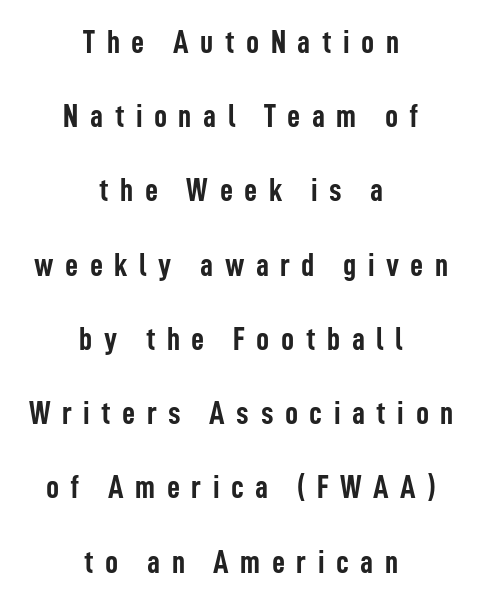
Typographically, this falls in the sans-serif category. These lines are rendered in a variable-pitch font. Designer's note — italics off, roman on. Anything drawn beneath the words? Only blank space. These lines are centered, leaving both edges ragged. The line texture is sparse and dotted thanks to wide tracking.
